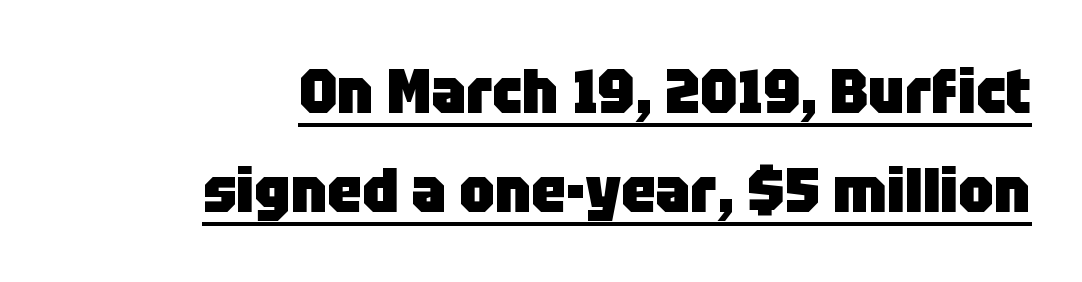
The image shows 62 px heavy sans-serif type, upright; set right-aligned, normal line spacing (1.59x), normal letter spacing, underlined; low stroke contrast and a large x-height.
